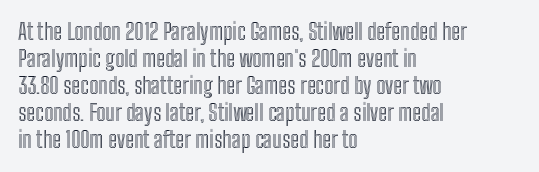
Q: Is the text italic (slanted)? A: No, it is upright.
Q: Is the text underlined? A: No.
Q: How is the paragraph aligned? A: Left-aligned.
Q: Is the spacing between letters normal or unusually wide? A: Normal.
